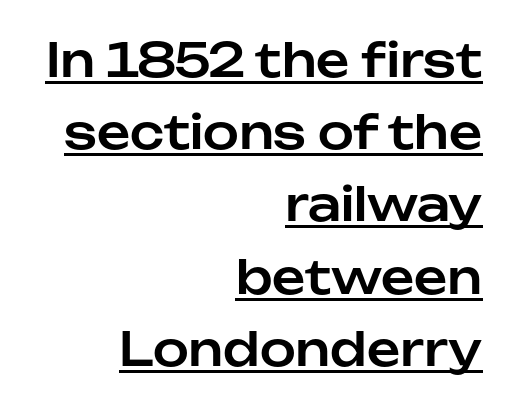
The image shows 46 px sans-serif type, upright; set right-aligned, normal line spacing (1.57x), normal letter spacing, underlined; low stroke contrast and a medium x-height.
